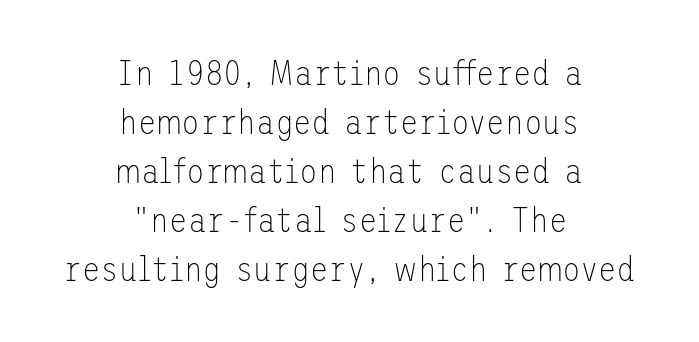
The image shows 34 px thin sans-serif type, upright; set centered, normal line spacing (1.44x), normal letter spacing, not underlined; low stroke contrast and a medium x-height.
